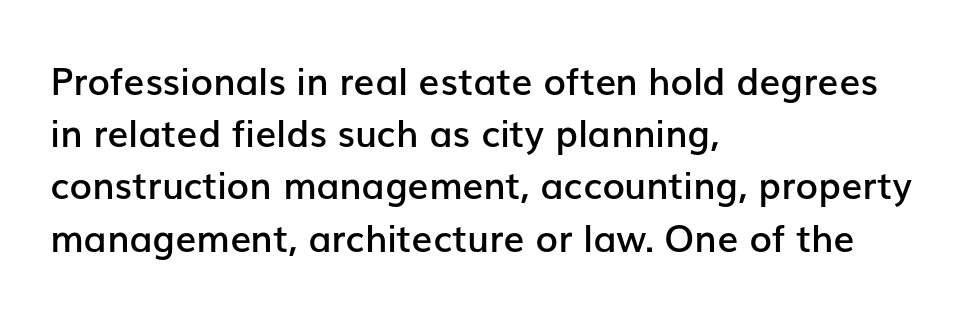
The face used here is a sans, in the tradition of grotesques and geometrics. Looks like regular typesetting: each glyph gets only the width it needs. Reading down the column, the eye jumps a familiar distance to each next line. The lines in this sample share a left origin and differ only in where they stop. What weight is shown? A semibold, between regular and bold. Nobody touched the tracking dial on this one.
